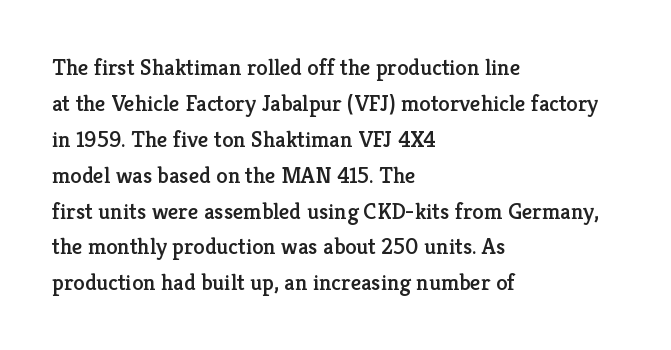
The image shows 23 px text type, upright; set left-aligned, normal line spacing (1.56x), normal letter spacing, not underlined.
